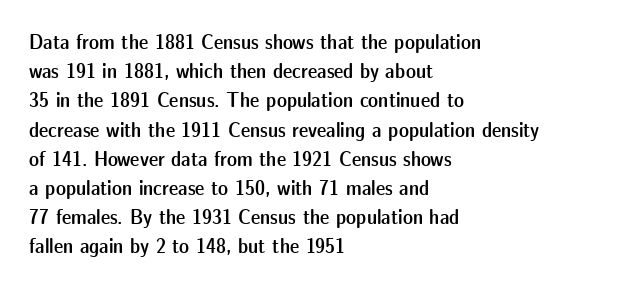
{"italic": "no", "bold": "semi", "underline": "no", "align": "left", "line_spacing": "normal", "line_spacing_ratio": 1.39, "letter_spacing": "normal", "letter_spacing_em": 0.0, "glyph_px": 21}
